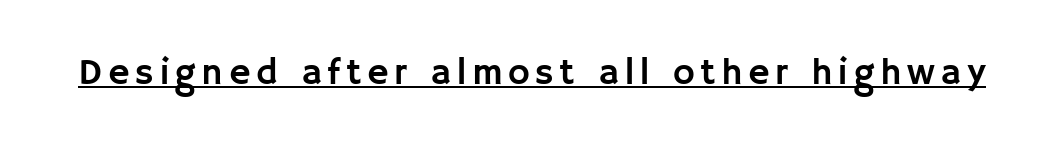
Q: Is the text italic (slanted)? A: No, it is upright.
Q: Is the typeface a serif or a sans-serif typeface? A: Sans-serif.
Q: Is the text underlined? A: Yes.
Q: Width (condensed, normal, or wide)? A: Normal.
Q: Stroke contrast? A: Low.
Q: x-height? A: Large.
Q: Monospaced? A: No.
